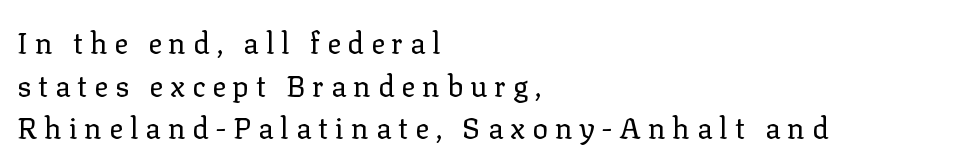
The image shows 29 px regular-weight serif type, upright; set left-aligned, normal line spacing (1.47x), unusually wide letter spacing (+0.24 em), not underlined; low stroke contrast and a medium x-height.
